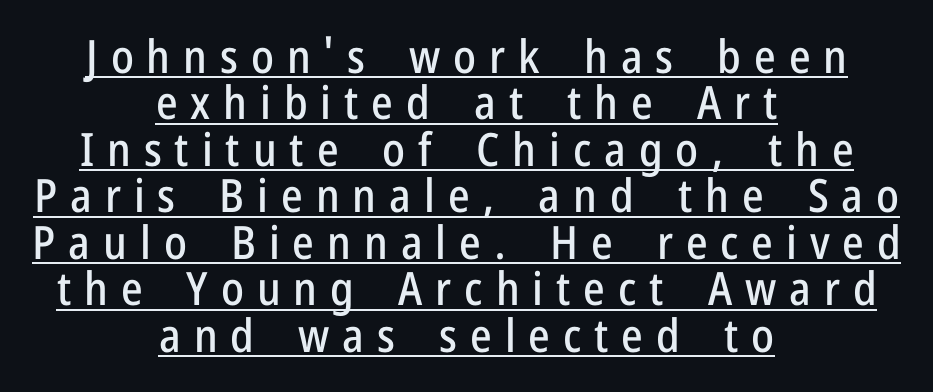
Q: Is the text italic (slanted)? A: No, it is upright.
Q: Is the typeface a serif or a sans-serif typeface? A: Sans-serif.
Q: Is the text underlined? A: Yes.
Q: How is the paragraph aligned? A: Centered.
Q: Is the spacing between letters normal or unusually wide? A: Unusually wide.
Q: Is the spacing between lines tight, normal or loose? A: Tight.
Q: Width (condensed, normal, or wide)? A: Condensed.
Q: Stroke contrast? A: Low.
Q: x-height? A: Medium.
Q: Monospaced? A: No.
